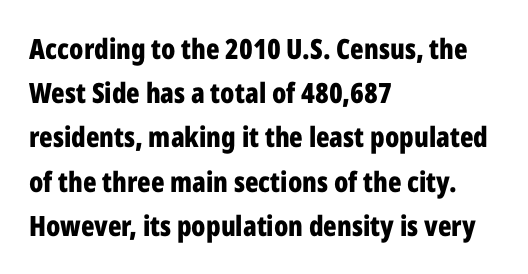
The image shows 28 px bold, condensed sans-serif type, upright; set left-aligned, normal line spacing (1.58x), normal letter spacing, not underlined; low stroke contrast and a medium x-height.
